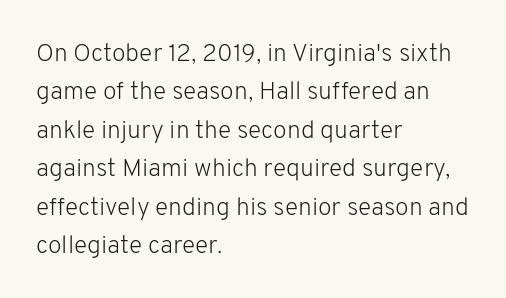
Q: Is the text bold? A: No.
Q: Is the text italic (slanted)? A: No, it is upright.
Q: Is the text underlined? A: No.
Q: How is the paragraph aligned? A: Left-aligned.
Q: Is the spacing between letters normal or unusually wide? A: Normal.
Q: Is the spacing between lines tight, normal or loose? A: Normal.
